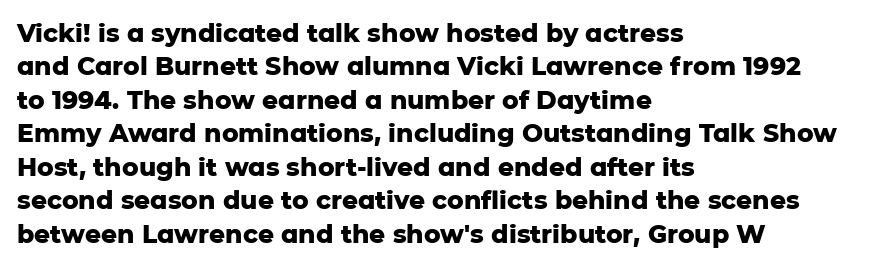
The image shows 25 px bold type, upright; set left-aligned, normal line spacing (1.34x), normal letter spacing, not underlined.
